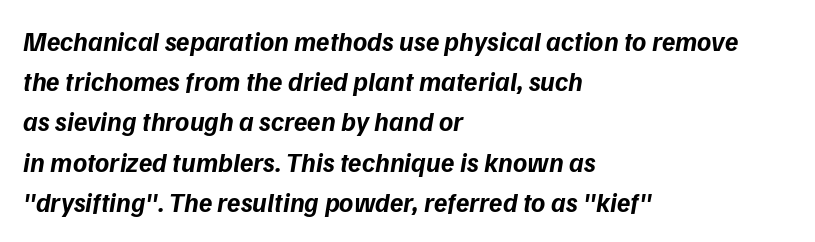
Glyph-to-glyph distance matches everyday printed text. These lines are set flush left with a ragged right edge. Words float on clear page, feet unadorned. Strokes here are thick enough to call this a true bold. The rows are spaced the way most documents space them.
